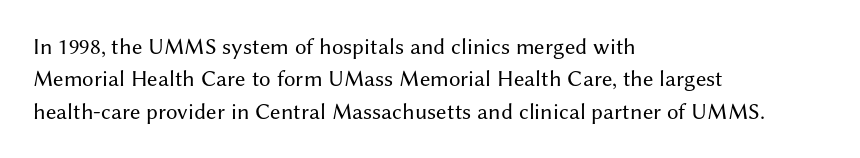
Q: Is the text bold? A: No.
Q: Is the text italic (slanted)? A: No, it is upright.
Q: Is the text underlined? A: No.
Q: How is the paragraph aligned? A: Left-aligned.
Q: Is the spacing between letters normal or unusually wide? A: Normal.
Q: Is the spacing between lines tight, normal or loose? A: Normal.
